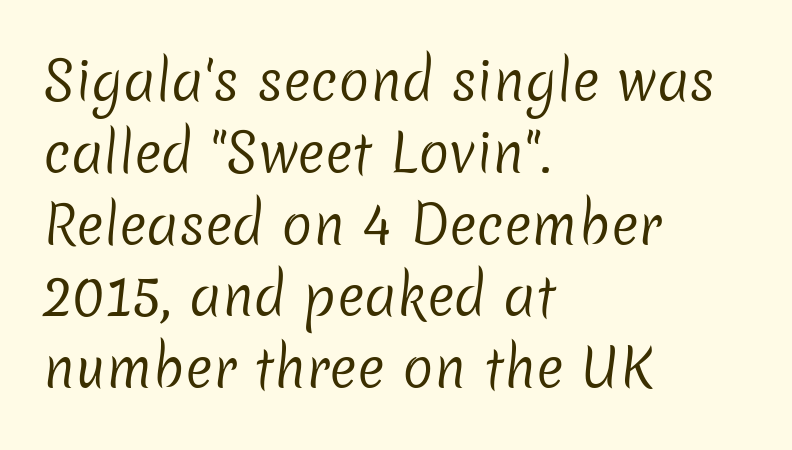
The image shows 52 px regular-weight sans-serif type; set left-aligned, normal line spacing (1.38x), normal letter spacing, not underlined; low stroke contrast and a medium x-height.
